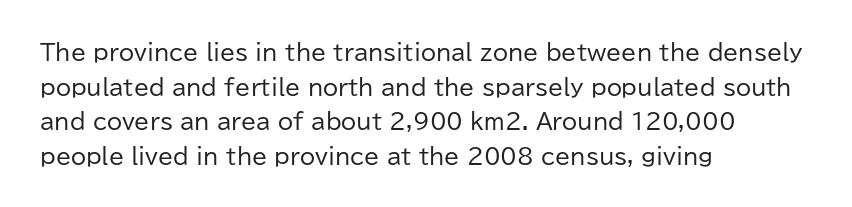
Which margin do the lines hug? The left one — the right edge is uneven. This is roman type, the default non-slanted kind. Summary of vertical rhythm: regular, with standard interline spacing. These glyphs show unthickened strokes, regular width or finer. The rendering keeps characters at their native spacing. The gap between lines stays unmarked.
